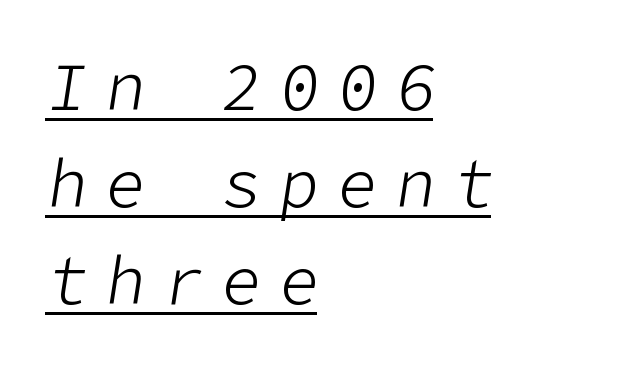
{"italic": "yes", "lean": "right", "slant_degrees": 9, "bold": "no", "weight": "light", "width": "normal", "stroke_contrast": "low", "x_height": "medium", "underline": "yes", "align": "left", "line_spacing": "normal", "line_spacing_ratio": 1.47, "letter_spacing": "wide", "letter_spacing_em": 0.28, "glyph_px": 66}
